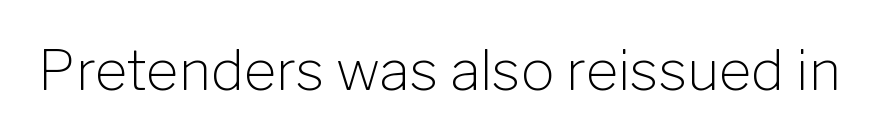
Q: Is the text bold? A: No.
Q: Is the text italic (slanted)? A: No, it is upright.
Q: Is the typeface a serif or a sans-serif typeface? A: Sans-serif.
Q: Is the text underlined? A: No.
Q: Is the spacing between letters normal or unusually wide? A: Normal.
Q: Width (condensed, normal, or wide)? A: Normal.
Q: Stroke contrast? A: Low.
Q: x-height? A: Medium.
Q: Monospaced? A: No.
